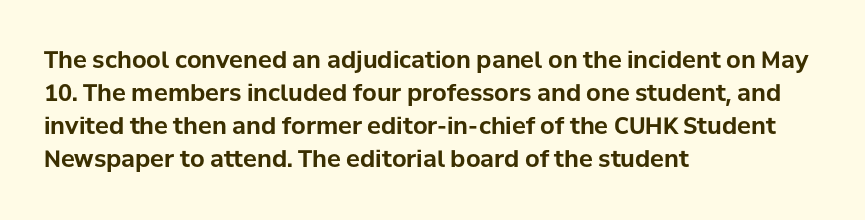
The image shows 23 px bold type, upright; set left-aligned, normal line spacing (1.44x), normal letter spacing, not underlined.
